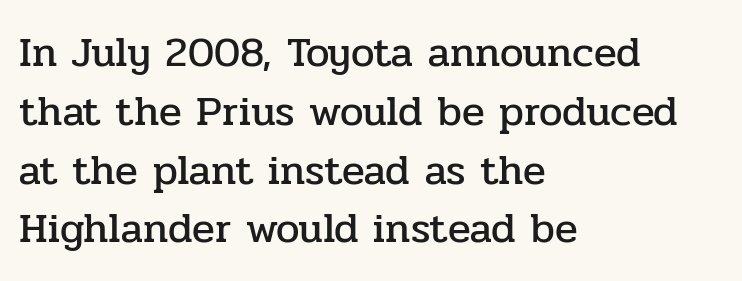
The image shows 42 px serif type, upright; set left-aligned, normal line spacing (1.4x), normal letter spacing, not underlined; low stroke contrast and a medium x-height.
